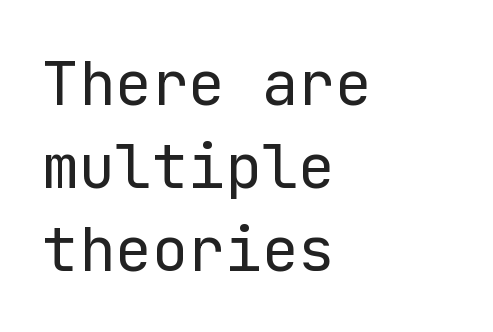
Compared with typical paragraphs, the rows here are spaced about the same. Words appear dense and cohesive because spacing is normal. A sans-serif font was chosen for this passage. Italic? Not at all — the glyphs are vertical.
